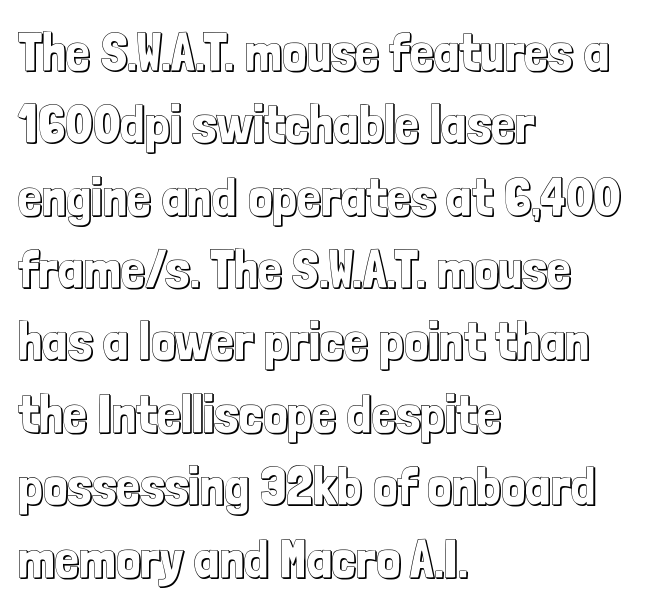
Compared with a centered layout, this one pins lines to the left instead. The face used here is rendered with its standard letterfit. The lines sit at an ordinary, default distance from one another. This sample uses an upright cut, with every glyph sitting square on the baseline.
